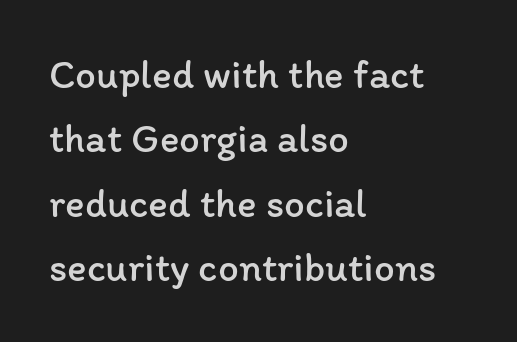
Q: Is the text bold? A: No.
Q: Is the text italic (slanted)? A: No, it is upright.
Q: Is the text underlined? A: No.
Q: How is the paragraph aligned? A: Left-aligned.
Q: Is the spacing between letters normal or unusually wide? A: Normal.
Q: Is the spacing between lines tight, normal or loose? A: Normal.
Q: Width (condensed, normal, or wide)? A: Normal.
Q: Stroke contrast? A: Low.
Q: x-height? A: Medium.
Q: Monospaced? A: No.
